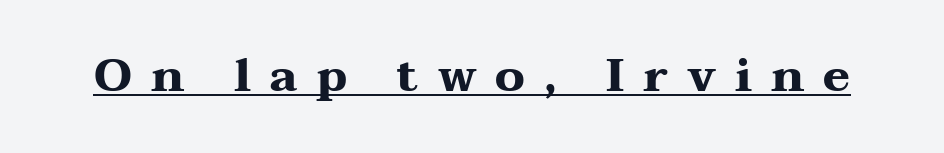
{"serif": "yes", "italic": "no", "bold": "yes", "weight": "heavy", "width": "wide", "stroke_contrast": "medium", "x_height": "medium", "monospaced": "no", "underline": "yes", "letter_spacing": "wide", "letter_spacing_em": 0.41, "glyph_px": 46}
